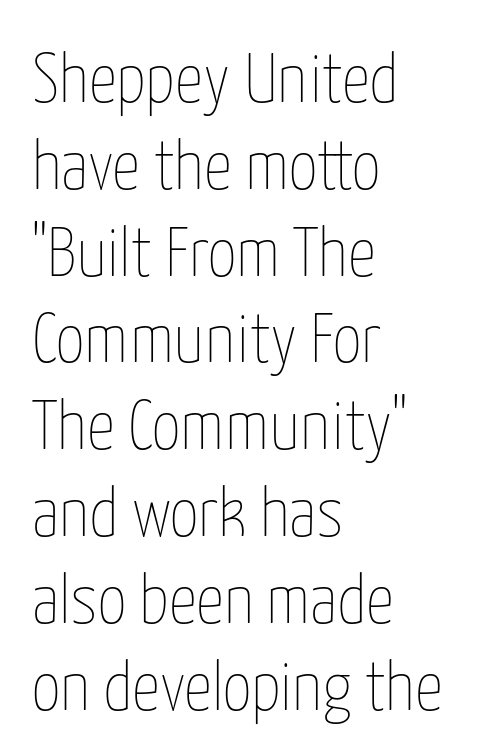
Characters remain perfectly vertical along every line. A typesetter would call this proportional, since set widths differ per character. Teacher's note: observe the even left margin — that is flush-left alignment. The line texture is even and compact thanks to regular tracking. Weight: regular or lighter.
